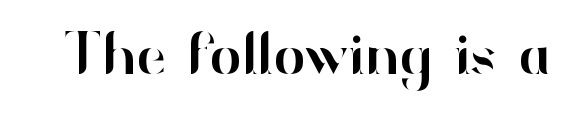
The image shows 60 px sans-serif type, upright; set normal letter spacing, not underlined; high stroke contrast and a small x-height.
